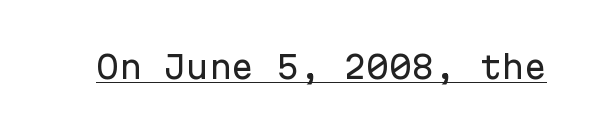
The image shows 30 px sans-serif type, upright, monospaced; set normal letter spacing, underlined; low stroke contrast and a medium x-height.
